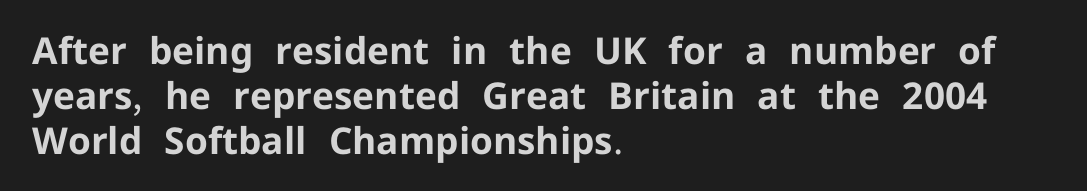
{"serif": "no", "italic": "no", "bold": "yes", "weight": "bold", "width": "normal", "stroke_contrast": "low", "x_height": "medium", "monospaced": "no", "underline": "no", "align": "left", "line_spacing_ratio": 1.21, "letter_spacing": "normal", "letter_spacing_em": 0.0, "glyph_px": 37}
